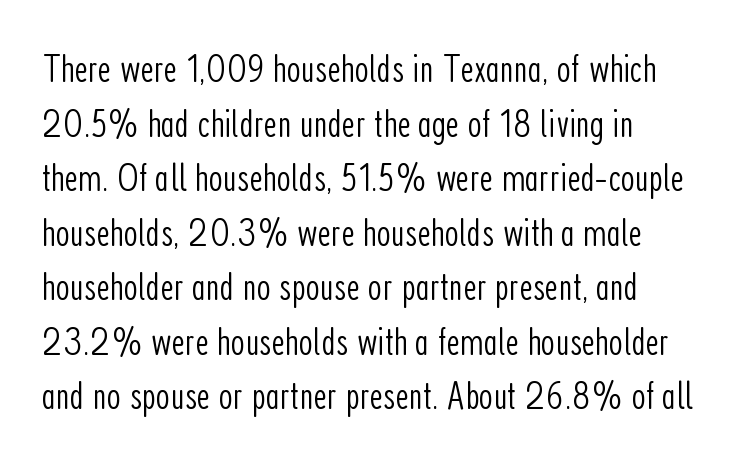
{"serif": "no", "italic": "no", "bold": "no", "weight": "light", "width": "condensed", "stroke_contrast": "low", "x_height": "medium", "monospaced": "no", "underline": "no", "line_spacing": "normal", "line_spacing_ratio": 1.33, "letter_spacing": "normal", "letter_spacing_em": 0.0, "glyph_px": 41}
